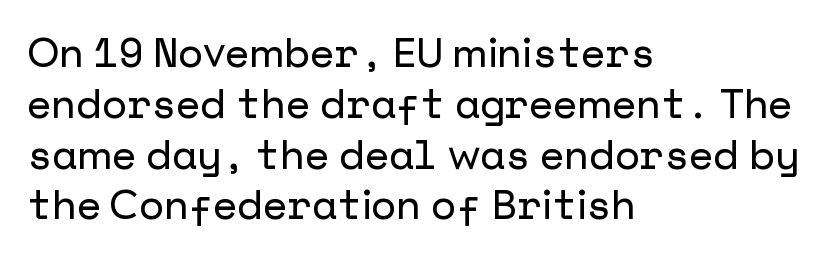
{"serif": "no", "italic": "no", "width": "normal", "stroke_contrast": "low", "x_height": "medium", "underline": "no", "align": "left", "line_spacing": "normal", "line_spacing_ratio": 1.27, "letter_spacing": "normal", "letter_spacing_em": 0.0, "glyph_px": 40}
